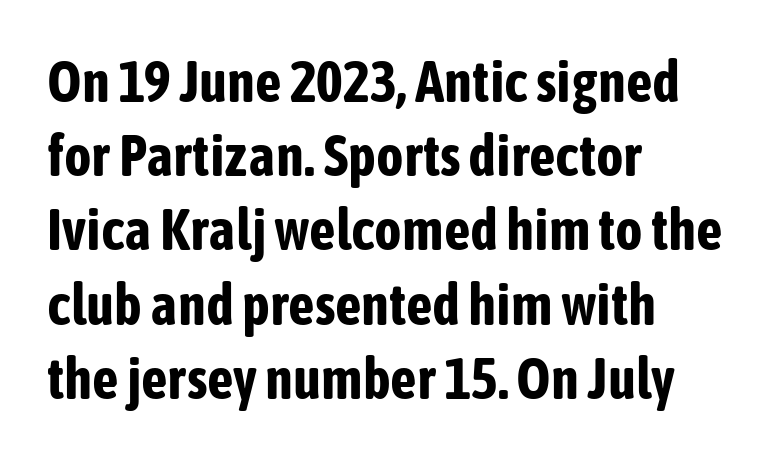
Reading down the column, the eye jumps a familiar distance to each next line. A typesetter would call this proportional, since set widths differ per character. Characters remain perfectly vertical along every line. This sample is left-justified, so line endings fall wherever the words run out. Summary of weight: heavy, a full bold. Words float on clear page, feet unadorned.
